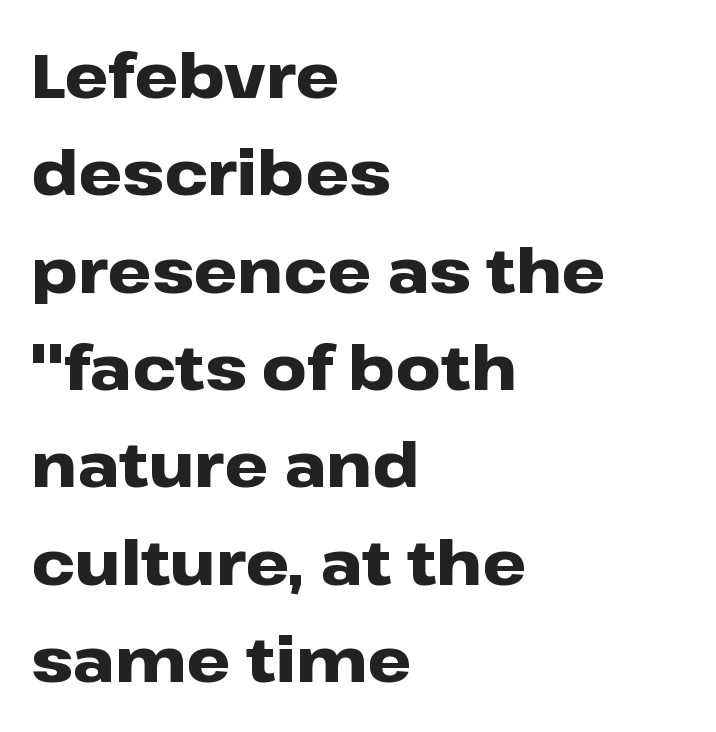
The words here are not underlined. The type is set solid horizontally, with unmodified tracking. Honestly, the row spacing looks completely unremarkable. Rendered with straight, roman letterforms.
